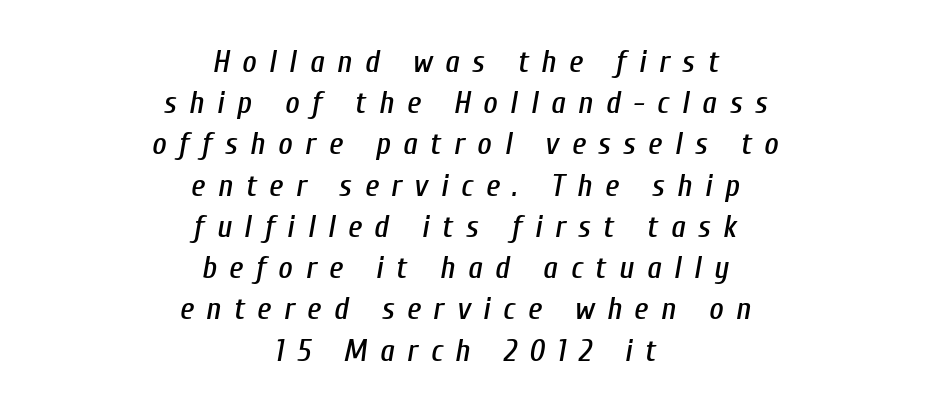
Q: Is the text italic (slanted)? A: Yes, it leans right by about 10 degrees.
Q: Is the text underlined? A: No.
Q: How is the paragraph aligned? A: Centered.
Q: Is the spacing between letters normal or unusually wide? A: Unusually wide.
Q: Is the spacing between lines tight, normal or loose? A: Normal.
Q: Width (condensed, normal, or wide)? A: Condensed.
Q: Stroke contrast? A: Low.
Q: x-height? A: Medium.
Q: Monospaced? A: No.
